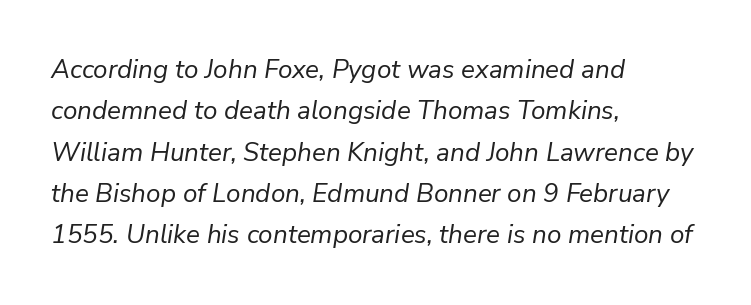
Q: Is the text bold? A: No.
Q: Is the text italic (slanted)? A: Yes, it leans right by about 9 degrees.
Q: Is the text underlined? A: No.
Q: How is the paragraph aligned? A: Left-aligned.
Q: Is the spacing between letters normal or unusually wide? A: Normal.
Q: Is the spacing between lines tight, normal or loose? A: Normal.
